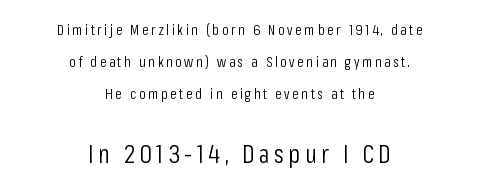
The image shows 26 px text type, upright; set centered, loose line spacing (2.14x), not underlined; the second (bottom) block is 1.73x larger.
